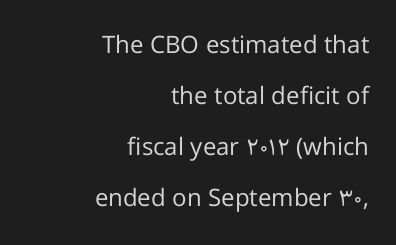
Q: Is the text bold? A: No.
Q: Is the text italic (slanted)? A: No, it is upright.
Q: Is the text underlined? A: No.
Q: How is the paragraph aligned? A: Right-aligned.
Q: Is the spacing between letters normal or unusually wide? A: Normal.
Q: Is the spacing between lines tight, normal or loose? A: Loose.
